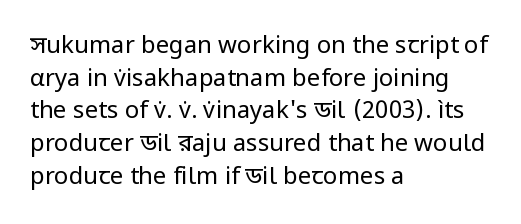
Q: Is the text bold? A: No.
Q: Is the text italic (slanted)? A: No, it is upright.
Q: Is the text underlined? A: No.
Q: How is the paragraph aligned? A: Left-aligned.
Q: Is the spacing between letters normal or unusually wide? A: Normal.
Q: Is the spacing between lines tight, normal or loose? A: Normal.
